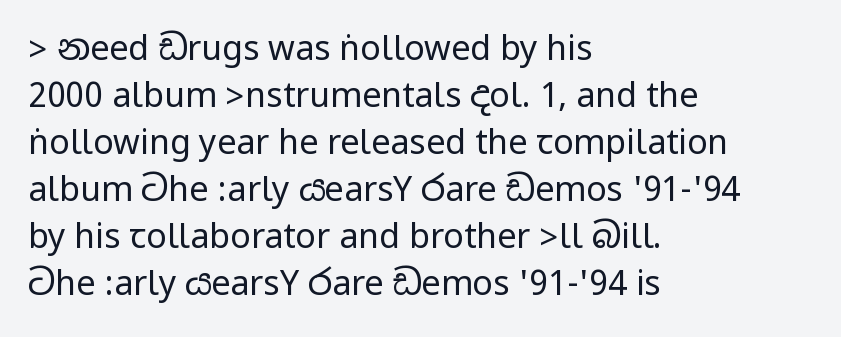
The image shows 34 px regular-weight, condensed sans-serif type, upright; set left-aligned, normal line spacing (1.38x), normal letter spacing, not underlined; low stroke contrast.
